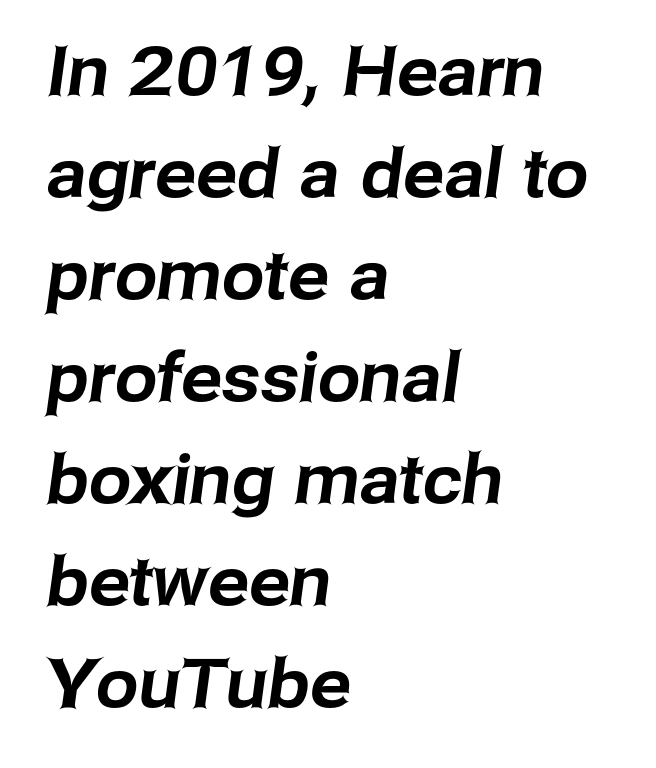
{"serif": "no", "width": "normal", "stroke_contrast": "low", "x_height": "medium", "monospaced": "no", "underline": "no", "align": "left", "line_spacing": "normal", "line_spacing_ratio": 1.5, "letter_spacing": "normal", "letter_spacing_em": 0.0, "glyph_px": 68}
